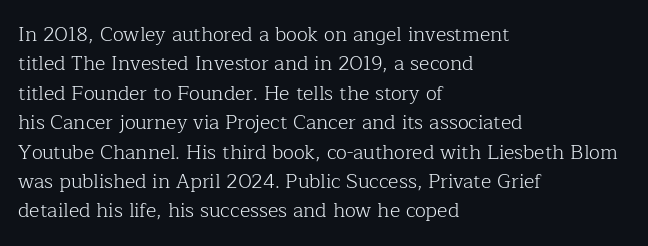
Q: Is the text bold? A: No.
Q: Is the text italic (slanted)? A: No, it is upright.
Q: Is the text underlined? A: No.
Q: How is the paragraph aligned? A: Left-aligned.
Q: Is the spacing between letters normal or unusually wide? A: Normal.
Q: Is the spacing between lines tight, normal or loose? A: Normal.
